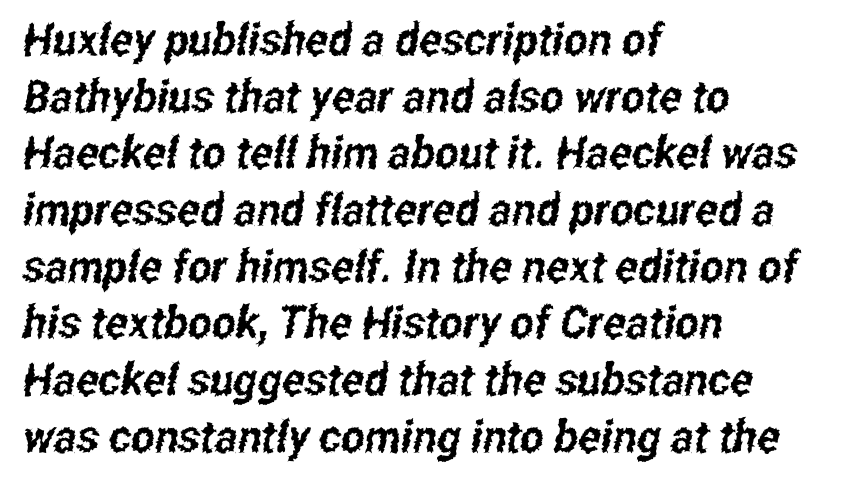
{"serif": "no", "width": "condensed", "stroke_contrast": "low", "x_height": "medium", "monospaced": "no", "underline": "no", "align": "left", "line_spacing": "normal", "line_spacing_ratio": 1.26, "letter_spacing": "normal", "letter_spacing_em": 0.0, "glyph_px": 45}
